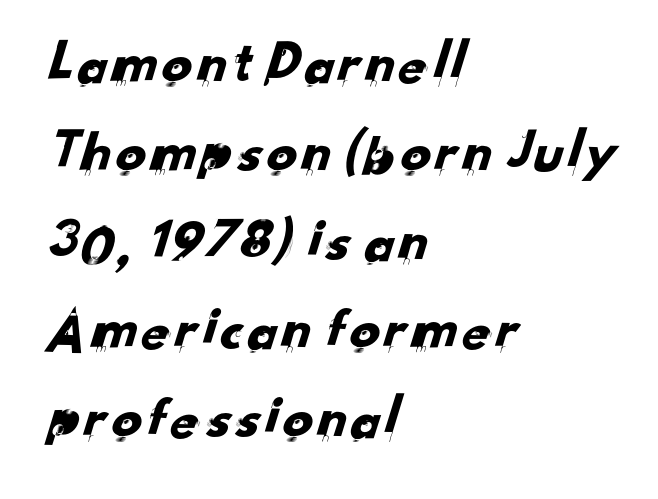
Q: Is the typeface a serif or a sans-serif typeface? A: Sans-serif.
Q: Is the text underlined? A: No.
Q: How is the paragraph aligned? A: Left-aligned.
Q: Is the spacing between letters normal or unusually wide? A: Normal.
Q: Is the spacing between lines tight, normal or loose? A: Normal.
Q: Width (condensed, normal, or wide)? A: Normal.
Q: Stroke contrast? A: Low.
Q: x-height? A: Small.
Q: Monospaced? A: No.
